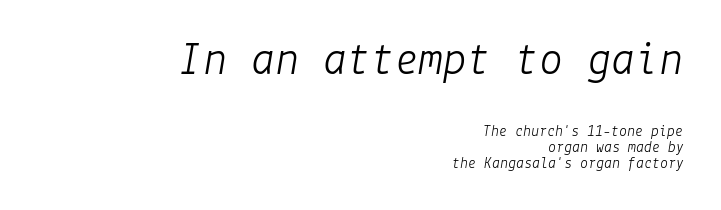
The typesetter chose a ragged-left arrangement here. A quiet, ordinary-to-light weight characterises the typeface. The passage shown stacks its lines with hardly any gap. The emphasis by scale lands on block number one, above.
